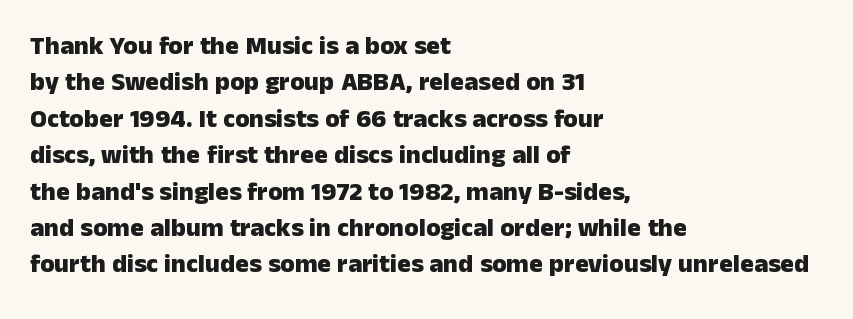
Characters remain perfectly vertical along every line. The passage is arranged the way most books set body copy — flush left. These lines sit exactly where default settings would place them. Nobody touched the tracking dial on this one. Descender tails drop into unmarked territory. Is the type bold? Yes — the strokes are clearly thick and heavy.
